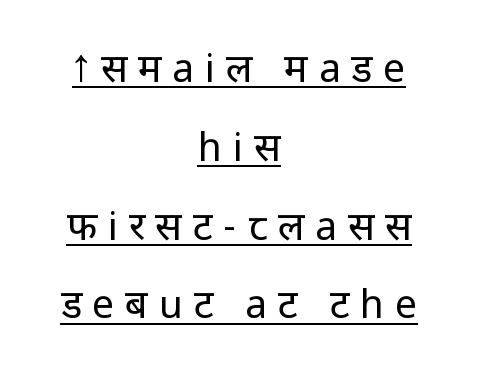
Q: Is the text bold? A: No.
Q: Is the text italic (slanted)? A: No, it is upright.
Q: Is the typeface a serif or a sans-serif typeface? A: Sans-serif.
Q: Is the text underlined? A: Yes.
Q: How is the paragraph aligned? A: Centered.
Q: Is the spacing between letters normal or unusually wide? A: Unusually wide.
Q: Is the spacing between lines tight, normal or loose? A: Loose.
Q: Width (condensed, normal, or wide)? A: Normal.
Q: Stroke contrast? A: Low.
Q: x-height? A: Medium.
Q: Monospaced? A: No.
